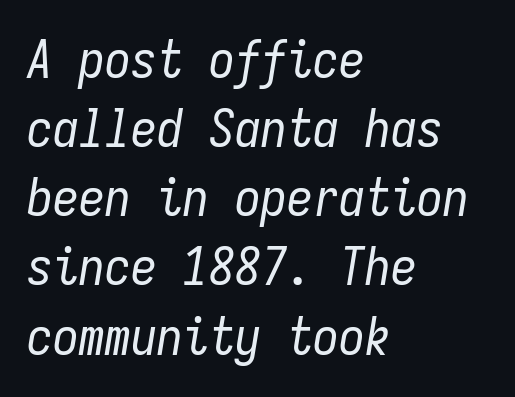
{"italic": "yes", "lean": "right", "slant_degrees": 9, "bold": "no", "weight": "regular", "width": "condensed", "stroke_contrast": "low", "x_height": "medium", "monospaced": "yes", "underline": "no", "align": "left", "line_spacing": "normal", "line_spacing_ratio": 1.33, "letter_spacing": "normal", "letter_spacing_em": 0.0, "glyph_px": 52}
